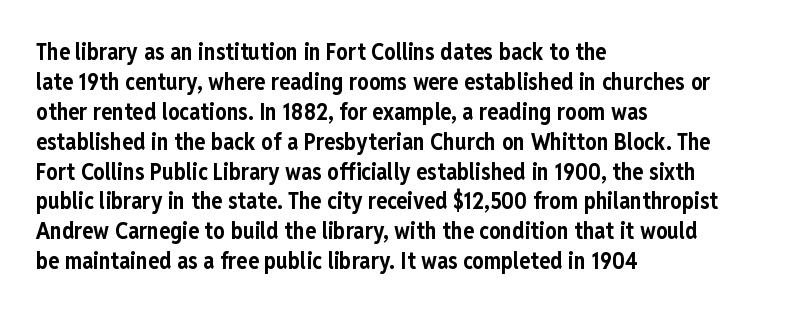
Q: Is the text bold? A: Yes.
Q: Is the text italic (slanted)? A: No, it is upright.
Q: Is the text underlined? A: No.
Q: How is the paragraph aligned? A: Left-aligned.
Q: Is the spacing between letters normal or unusually wide? A: Normal.
Q: Is the spacing between lines tight, normal or loose? A: Normal.
